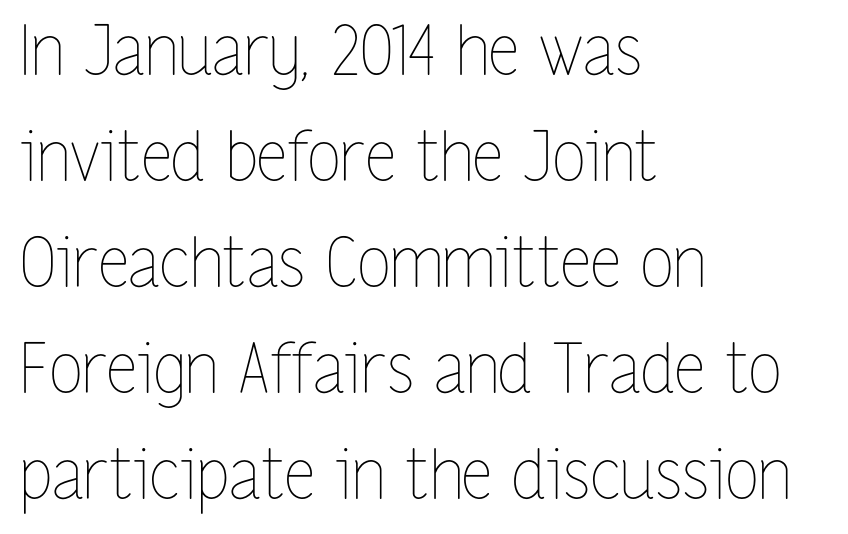
Students, observe: this is what conventionally led text looks like. Weight: in the light-to-regular range. Spacing verdict: proportional, widths tailored to each character. No italicization has been applied; the sample stays upright.
